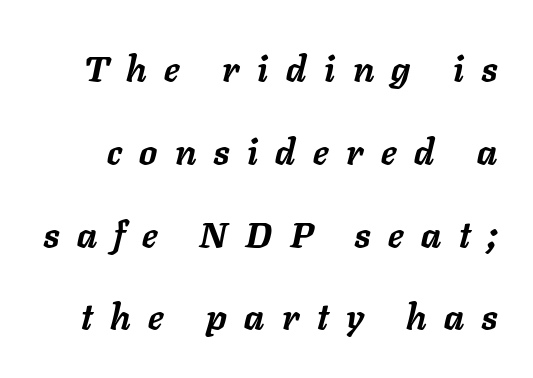
Display-style spreading of the glyphs; the letterfit is very open. The specimen omits any rule beneath the text block's lines. This sample has the flowing, uneven cadence of proportional lettering. Pretty heavy lettering here — definitely bold.
